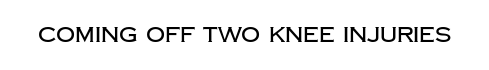
Q: Is the text italic (slanted)? A: No, it is upright.
Q: Is the text underlined? A: No.
Q: Is the spacing between letters normal or unusually wide? A: Normal.
